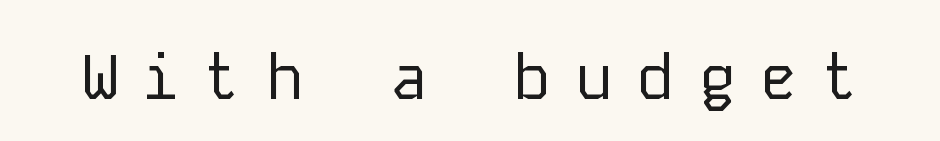
Q: Is the text bold? A: No.
Q: Is the text italic (slanted)? A: No, it is upright.
Q: Is the typeface a serif or a sans-serif typeface? A: Sans-serif.
Q: Is the text underlined? A: No.
Q: Is the spacing between letters normal or unusually wide? A: Unusually wide.
Q: Width (condensed, normal, or wide)? A: Normal.
Q: Stroke contrast? A: Low.
Q: x-height? A: Medium.
Q: Monospaced? A: Yes.
